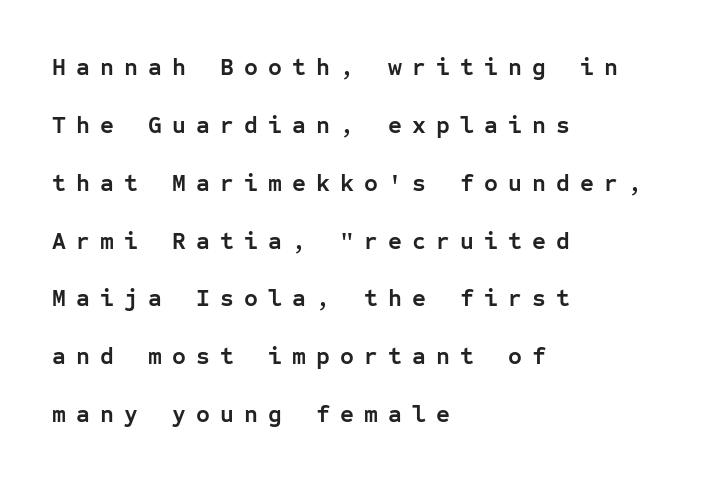
Q: Is the text bold? A: Yes.
Q: Is the text italic (slanted)? A: No, it is upright.
Q: Is the text underlined? A: No.
Q: How is the paragraph aligned? A: Left-aligned.
Q: Is the spacing between letters normal or unusually wide? A: Unusually wide.
Q: Is the spacing between lines tight, normal or loose? A: Loose.
